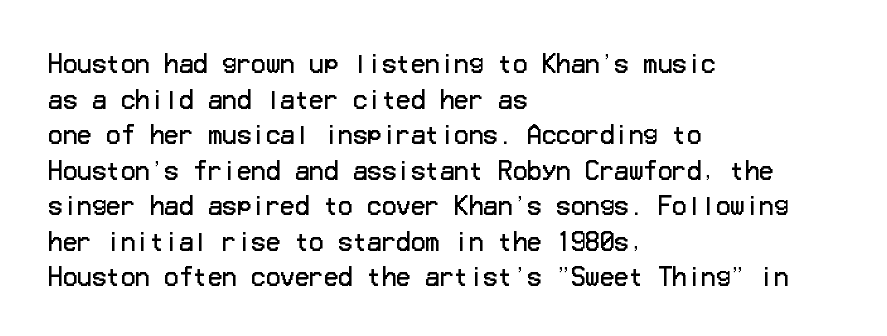
{"italic": "no", "bold": "no", "underline": "no", "align": "left", "line_spacing": "normal", "line_spacing_ratio": 1.48, "letter_spacing": "normal", "letter_spacing_em": 0.0, "glyph_px": 24}
